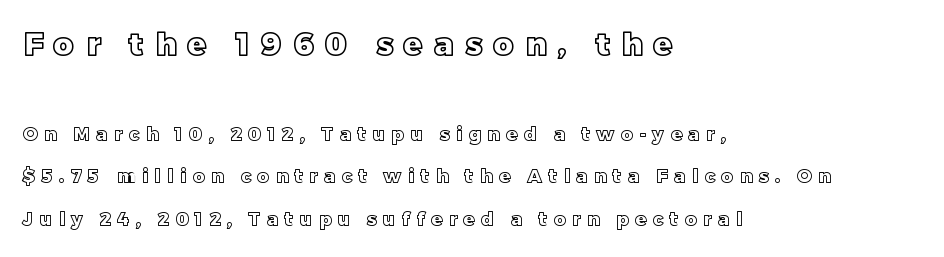
Q: Is the text italic (slanted)? A: No, it is upright.
Q: Is the text underlined? A: No.
Q: How is the paragraph aligned? A: Left-aligned.
Q: Is the spacing between letters normal or unusually wide? A: Unusually wide.
Q: Is the spacing between lines tight, normal or loose? A: Loose.
Q: Which block of text is set in a larger size, the first (top) or the second (bottom)? A: The first (top) one.
Q: Width (condensed, normal, or wide)? A: Normal.
Q: x-height? A: Large.
Q: Monospaced? A: No.
